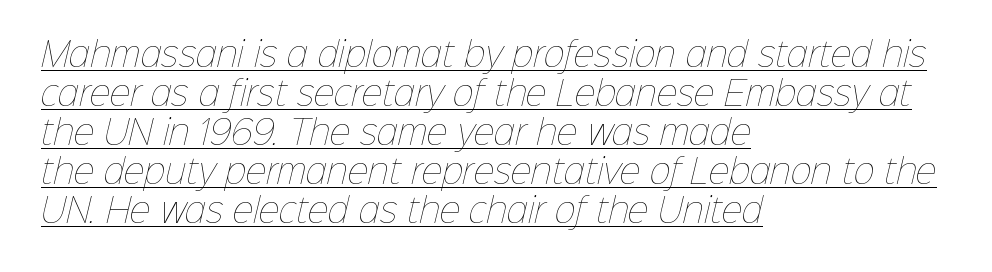
Horizontal alignment here is leftward, the default for most running prose. Students, note that the glyphs here touch the page at normal intervals. The font sits on the lighter half of the weight spectrum, regular included. These lines are rendered in a variable-pitch font. Honestly, the underline is the first thing you notice here.
